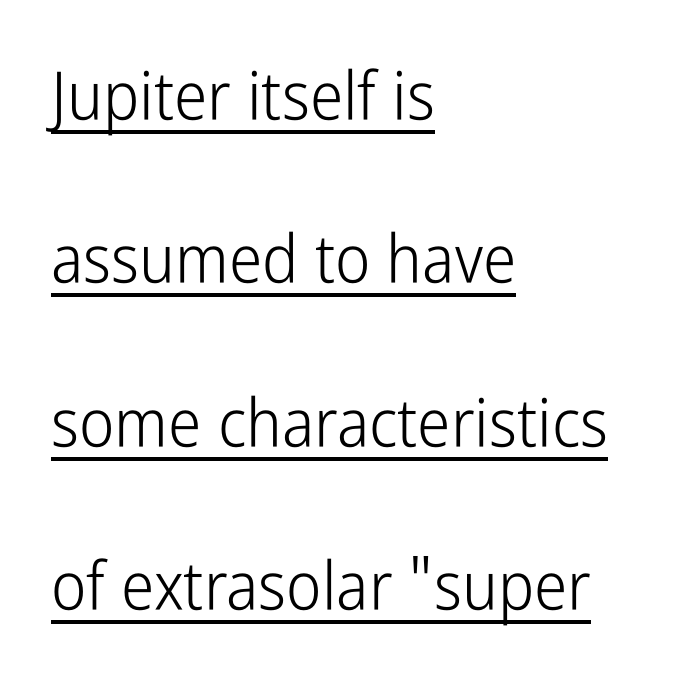
{"serif": "no", "italic": "no", "bold": "no", "weight": "light", "width": "condensed", "stroke_contrast": "low", "x_height": "medium", "monospaced": "no", "underline": "yes", "align": "left", "line_spacing": "loose", "line_spacing_ratio": 2.44, "letter_spacing": "normal", "letter_spacing_em": 0.0, "glyph_px": 67}
